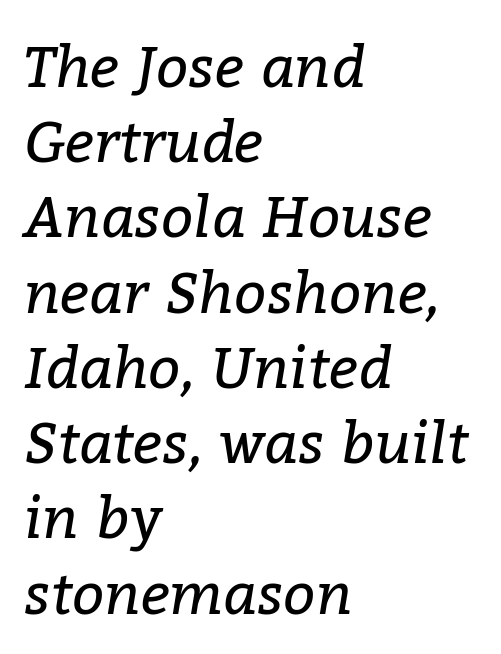
Q: Is the text bold? A: No.
Q: Is the text italic (slanted)? A: Yes, it leans right by about 9 degrees.
Q: Is the typeface a serif or a sans-serif typeface? A: Serif.
Q: Is the text underlined? A: No.
Q: How is the paragraph aligned? A: Left-aligned.
Q: Is the spacing between letters normal or unusually wide? A: Normal.
Q: Is the spacing between lines tight, normal or loose? A: Normal.
Q: Width (condensed, normal, or wide)? A: Normal.
Q: Stroke contrast? A: Low.
Q: x-height? A: Medium.
Q: Monospaced? A: No.
